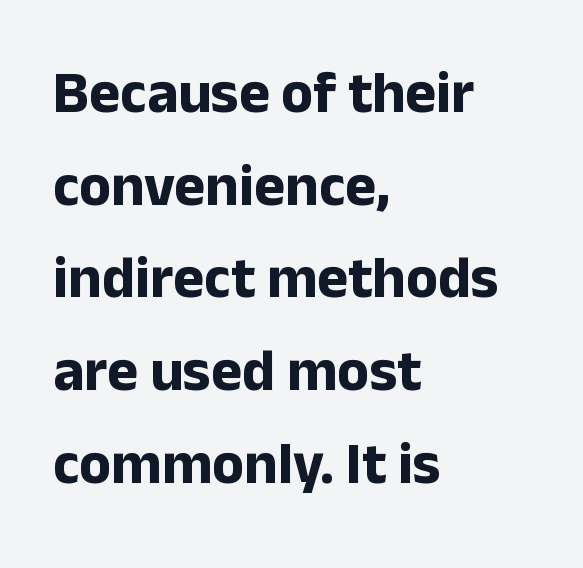
{"serif": "no", "italic": "no", "bold": "yes", "weight": "bold", "width": "normal", "stroke_contrast": "low", "x_height": "medium", "monospaced": "no", "underline": "no", "align": "left", "line_spacing": "normal", "line_spacing_ratio": 1.57, "letter_spacing": "normal", "letter_spacing_em": 0.0, "glyph_px": 59}
